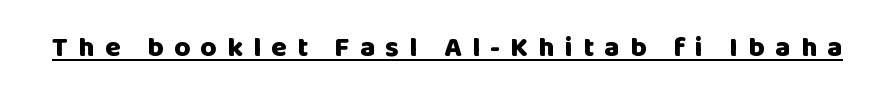
{"serif": "no", "italic": "no", "bold": "yes", "weight": "heavy", "width": "normal", "stroke_contrast": "low", "x_height": "large", "monospaced": "no", "underline": "yes", "letter_spacing": "wide", "letter_spacing_em": 0.37, "glyph_px": 28}
